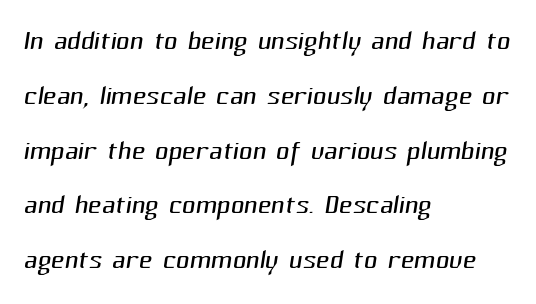
{"serif": "no", "bold": "no", "weight": "light", "width": "normal", "stroke_contrast": "medium", "x_height": "medium", "monospaced": "no", "underline": "no", "align": "left", "line_spacing": "normal", "line_spacing_ratio": 1.48, "letter_spacing": "normal", "letter_spacing_em": 0.0, "glyph_px": 37}
